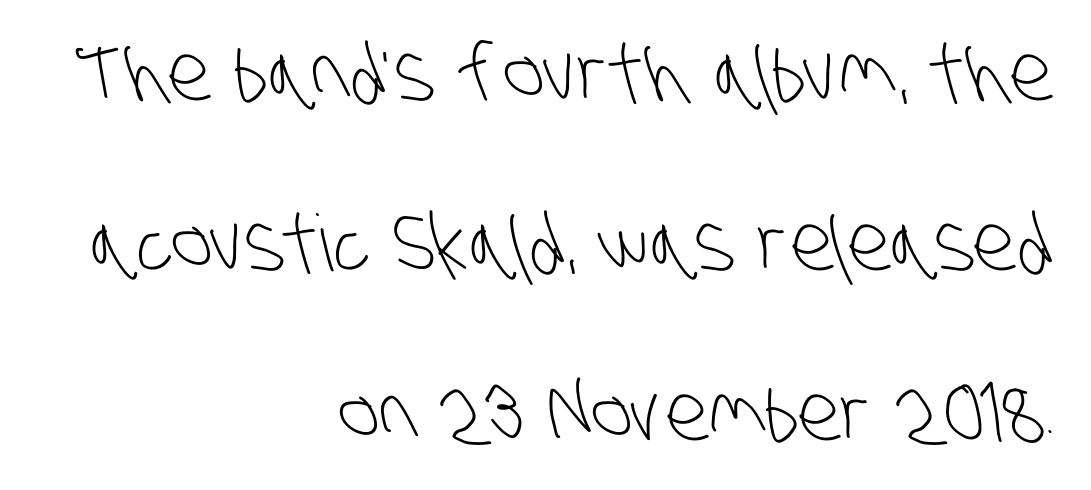
{"serif": "no", "bold": "no", "weight": "light", "width": "condensed", "stroke_contrast": "low", "x_height": "large", "monospaced": "no", "underline": "no", "align": "right", "line_spacing": "loose", "line_spacing_ratio": 2.18, "letter_spacing": "normal", "letter_spacing_em": 0.0, "glyph_px": 78}
